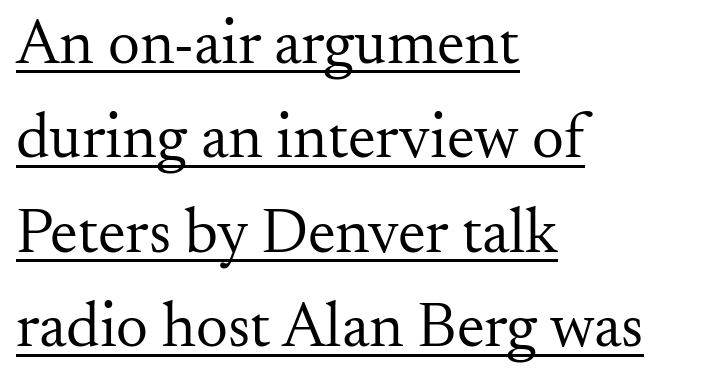
Type style note: has serifs. The weight would be labelled regular, book, light, or lighter still. The letters stand straight up with perfectly vertical stems. Nobody touched the tracking dial on this one. Is this a fixed-width face? No — the glyphs have proportional, varying widths. This sample keeps an unexceptional amount of space between lines.
